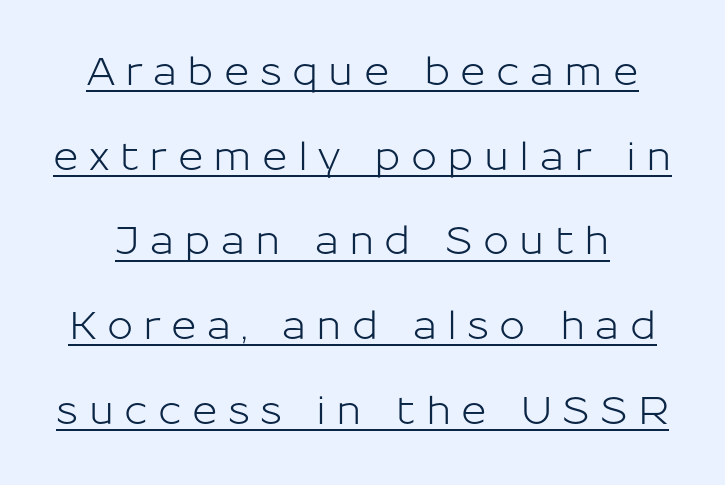
The image shows 39 px sans-serif type, upright; set loose line spacing (2.17x), unusually wide letter spacing (+0.26 em), underlined; low stroke contrast and a medium x-height.
